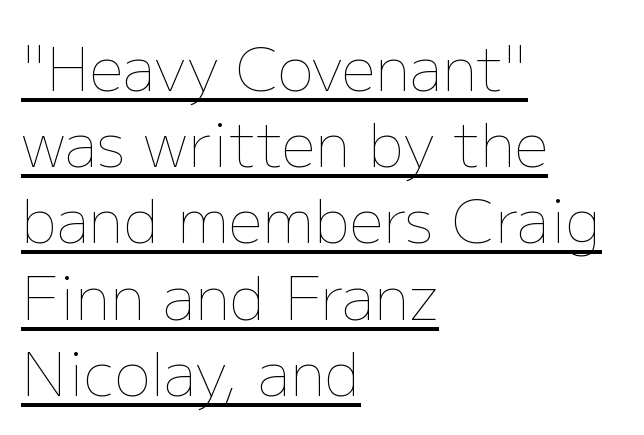
The image shows 60 px thin type, upright; set left-aligned, normal line spacing (1.27x), normal letter spacing, underlined; low stroke contrast and a medium x-height.
